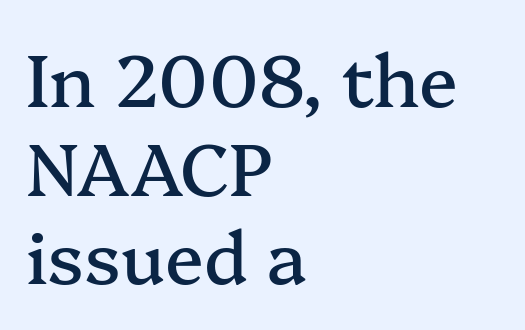
{"serif": "yes", "italic": "no", "width": "normal", "stroke_contrast": "medium", "x_height": "medium", "monospaced": "no", "underline": "no", "align": "left", "line_spacing_ratio": 1.23, "letter_spacing": "normal", "letter_spacing_em": 0.0, "glyph_px": 72}
